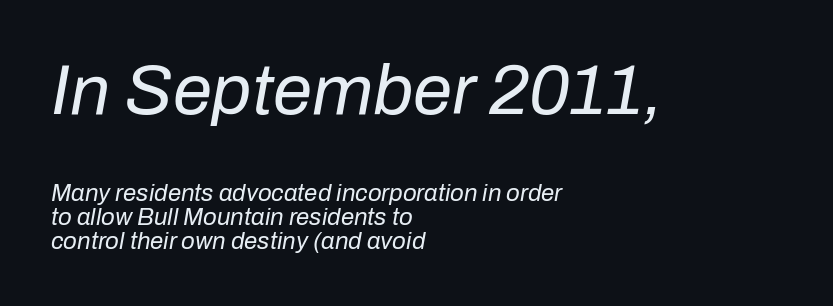
{"italic": "yes", "lean": "right", "slant_degrees": 10, "bold": "no", "weight": "regular", "width": "normal", "stroke_contrast": "low", "x_height": "medium", "monospaced": "no", "underline": "no", "align": "left", "line_spacing": "tight", "line_spacing_ratio": 1.0, "letter_spacing": "normal", "letter_spacing_em": 0.0, "larger_block": "first", "size_ratio": 2.96, "glyph_px": 71}
